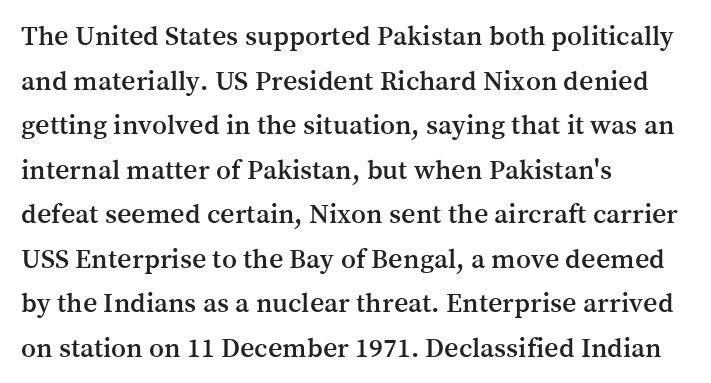
The image shows 28 px serif type, upright; set left-aligned, normal line spacing (1.59x), normal letter spacing, not underlined; medium stroke contrast and a medium x-height.
